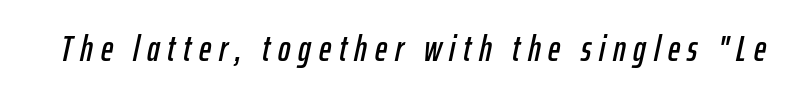
There is plenty of visible air inserted between adjacent glyphs. The space beneath each line is pristine and unruled. When letters slant like this, we call the style italic. Each letter keeps its own natural width here, so spacing adapts to shape.
